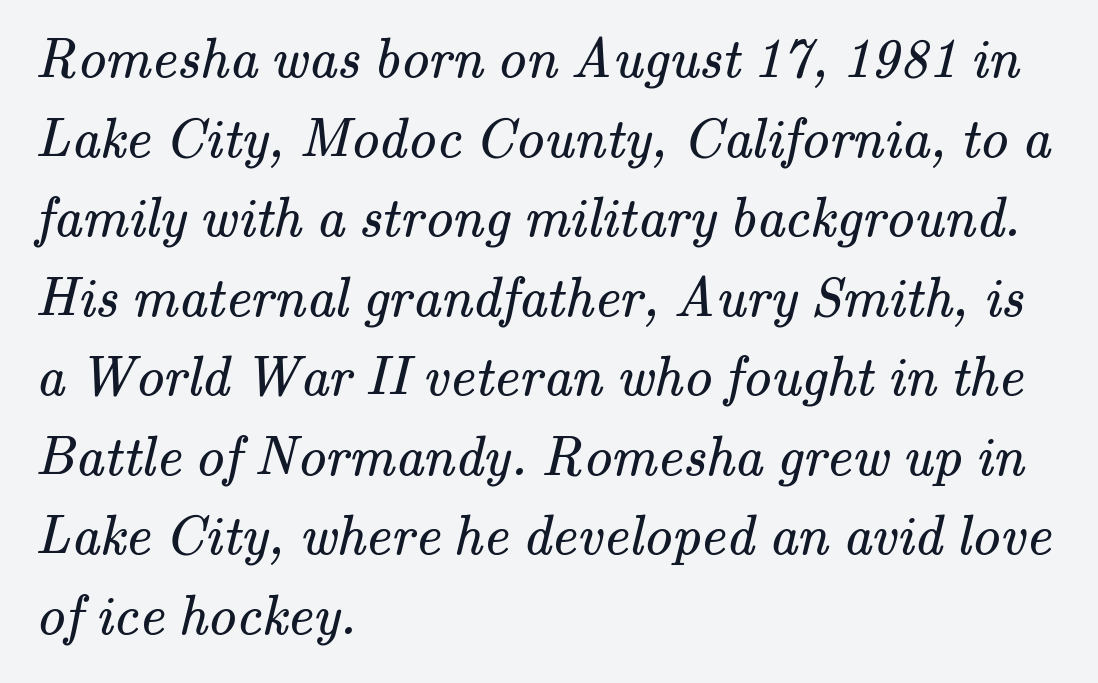
The image shows 56 px regular-weight serif type; set left-aligned, normal line spacing (1.42x), normal letter spacing, not underlined; medium stroke contrast and a small x-height.
